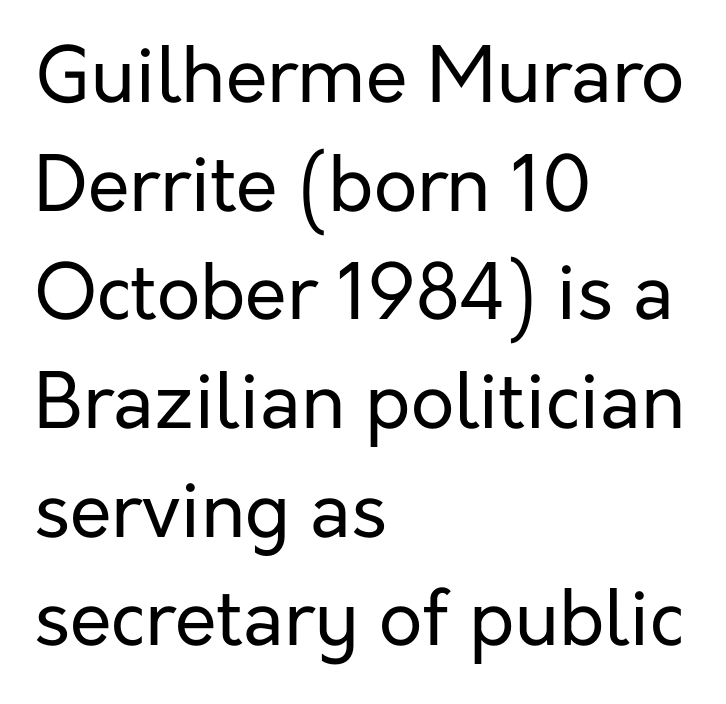
The image shows 76 px regular-weight sans-serif type, upright; set left-aligned, normal line spacing (1.43x), normal letter spacing, not underlined; low stroke contrast and a medium x-height.
